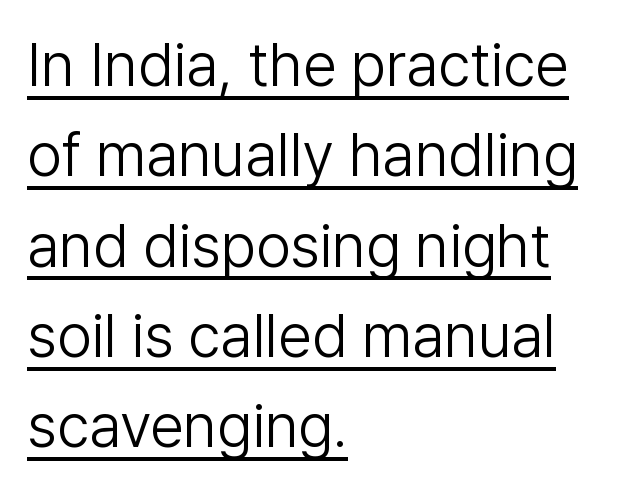
The image shows 61 px light sans-serif type, upright; set left-aligned, normal line spacing (1.48x), normal letter spacing, underlined; low stroke contrast and a medium x-height.
